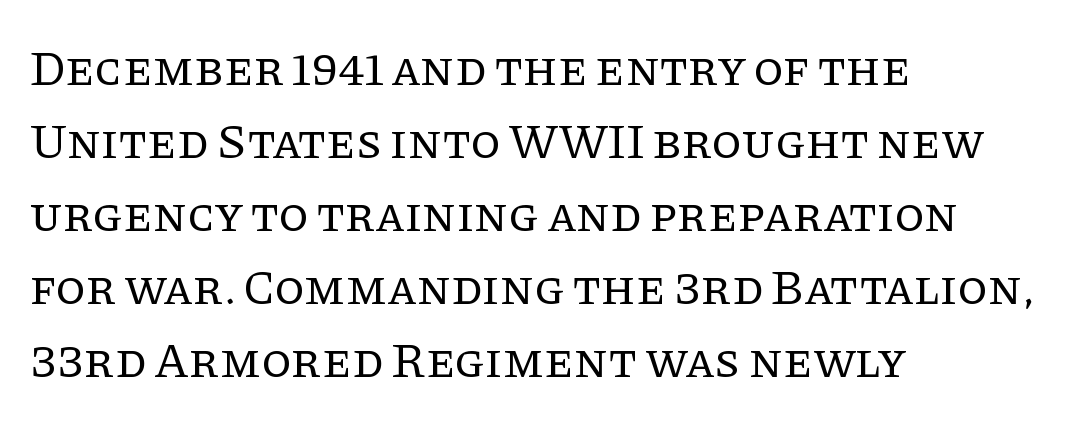
Weight: in the light-to-regular range. Vertically, the passage feels balanced, rows spaced as you'd expect. When letters stand straight like this, we call the style roman or upright. Between one letter and the next there's only the usual sliver of space. Check the space under the baseline: it is left empty.
